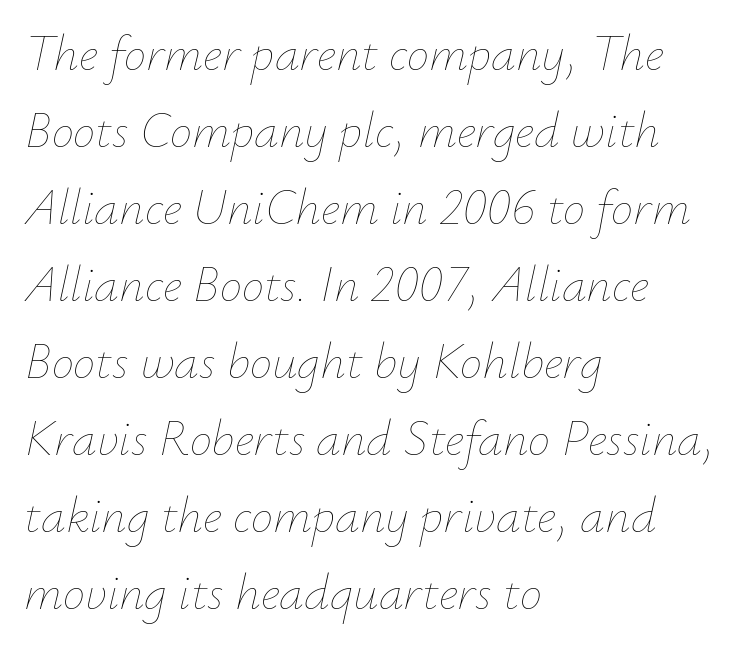
Words appear dense and cohesive because spacing is normal. A typesetter would call this proportional, since set widths differ per character. Characters are canted at an angle relative to the baseline's perpendicular. The typeface has the unassuming heft of standard copy or less. Line starts are locked; line ends wander.
